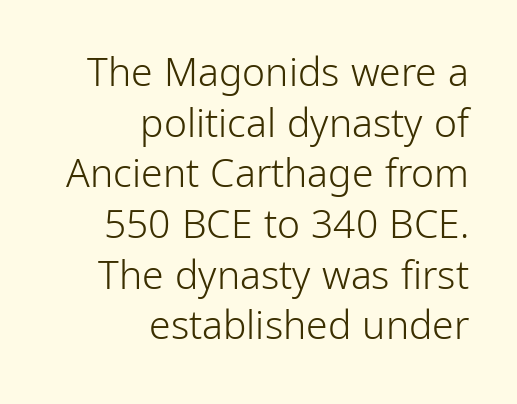
{"serif": "no", "italic": "no", "bold": "no", "weight": "light", "width": "condensed", "stroke_contrast": "low", "x_height": "medium", "monospaced": "no", "underline": "no", "align": "right", "line_spacing": "normal", "line_spacing_ratio": 1.3, "letter_spacing": "normal", "letter_spacing_em": 0.0, "glyph_px": 39}
